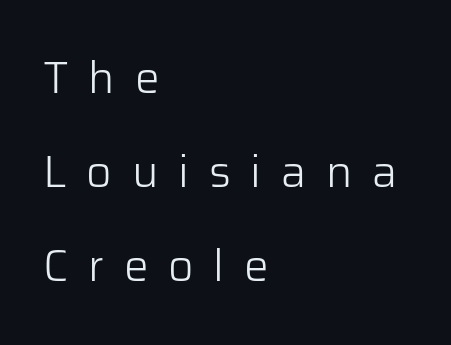
The image shows 44 px light sans-serif type, upright; set left-aligned, loose line spacing (2.14x), unusually wide letter spacing (+0.45 em), not underlined; low stroke contrast and a medium x-height.
